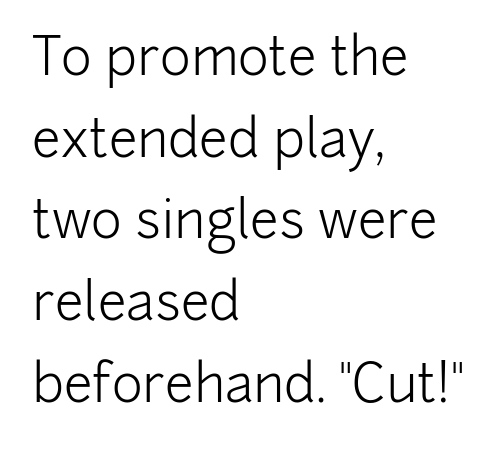
Q: Is the text bold? A: No.
Q: Is the text italic (slanted)? A: No, it is upright.
Q: Is the typeface a serif or a sans-serif typeface? A: Sans-serif.
Q: Is the text underlined? A: No.
Q: How is the paragraph aligned? A: Left-aligned.
Q: Is the spacing between letters normal or unusually wide? A: Normal.
Q: Is the spacing between lines tight, normal or loose? A: Normal.
Q: Width (condensed, normal, or wide)? A: Normal.
Q: Stroke contrast? A: Low.
Q: x-height? A: Medium.
Q: Monospaced? A: No.
